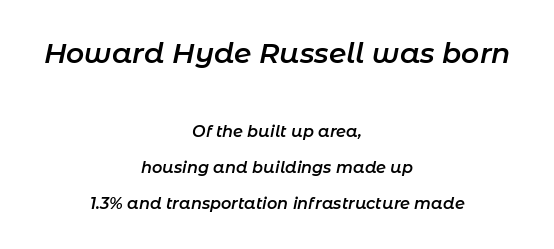
Q: Is the text bold? A: Semi-bold.
Q: Is the text italic (slanted)? A: Yes, it leans right by about 11 degrees.
Q: Is the text underlined? A: No.
Q: How is the paragraph aligned? A: Centered.
Q: Is the spacing between letters normal or unusually wide? A: Normal.
Q: Is the spacing between lines tight, normal or loose? A: Loose.
Q: Which block of text is set in a larger size, the first (top) or the second (bottom)? A: The first (top) one.
Q: Width (condensed, normal, or wide)? A: Normal.
Q: Stroke contrast? A: Low.
Q: x-height? A: Medium.
Q: Monospaced? A: No.
